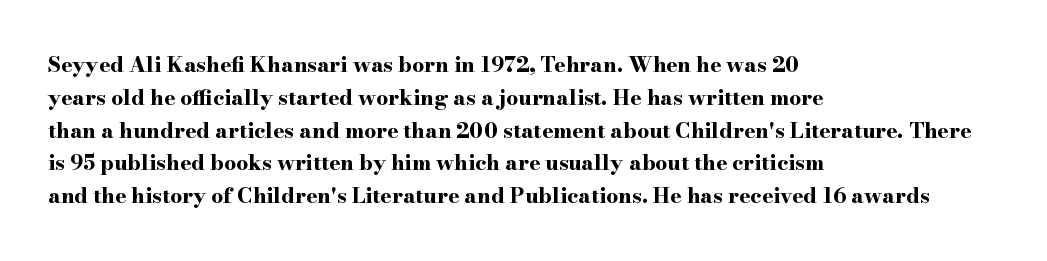
The image shows 21 px bold type, upright; set left-aligned, normal line spacing (1.56x), normal letter spacing, not underlined.
